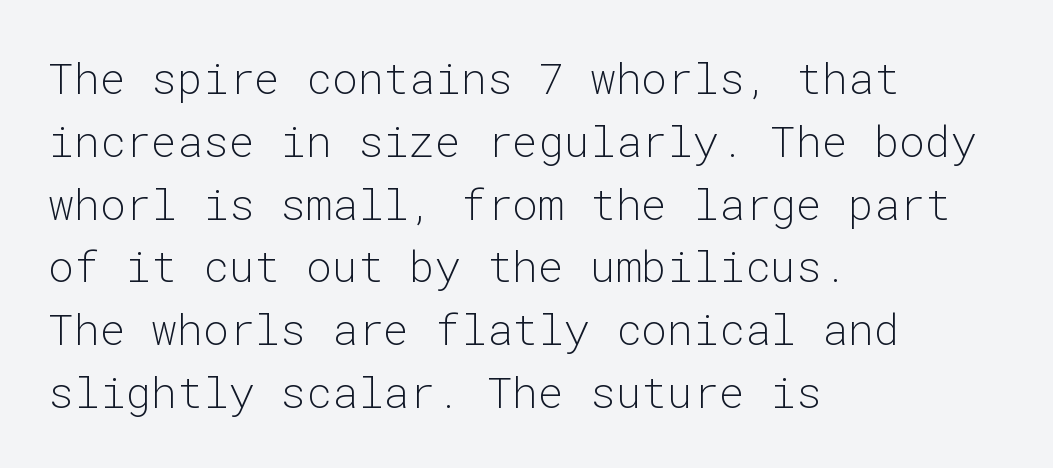
The image shows 43 px light sans-serif type, upright, monospaced; set left-aligned, normal line spacing (1.46x), normal letter spacing, not underlined; low stroke contrast and a medium x-height.
